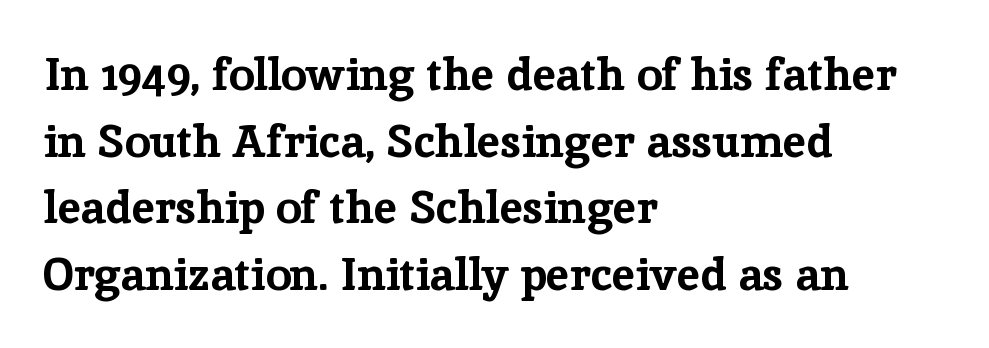
{"serif": "yes", "italic": "no", "bold": "yes", "weight": "bold", "width": "normal", "stroke_contrast": "low", "x_height": "medium", "monospaced": "no", "underline": "no", "align": "left", "line_spacing": "normal", "line_spacing_ratio": 1.45, "letter_spacing": "normal", "letter_spacing_em": 0.0, "glyph_px": 46}
